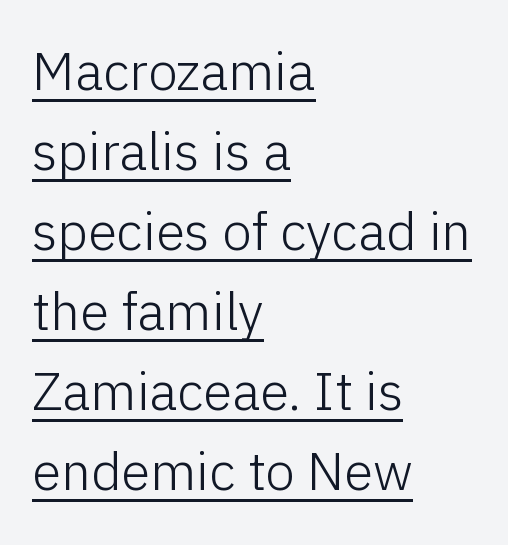
The image shows 53 px light sans-serif type, upright; set left-aligned, normal line spacing (1.51x), normal letter spacing, underlined; low stroke contrast and a medium x-height.
